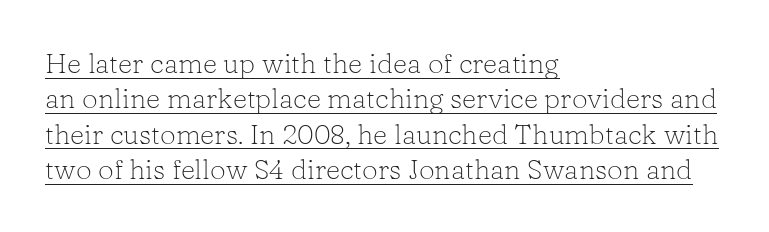
The image shows 28 px light serif type, upright; set left-aligned, normal line spacing (1.26x), normal letter spacing, underlined; low stroke contrast and a medium x-height.
